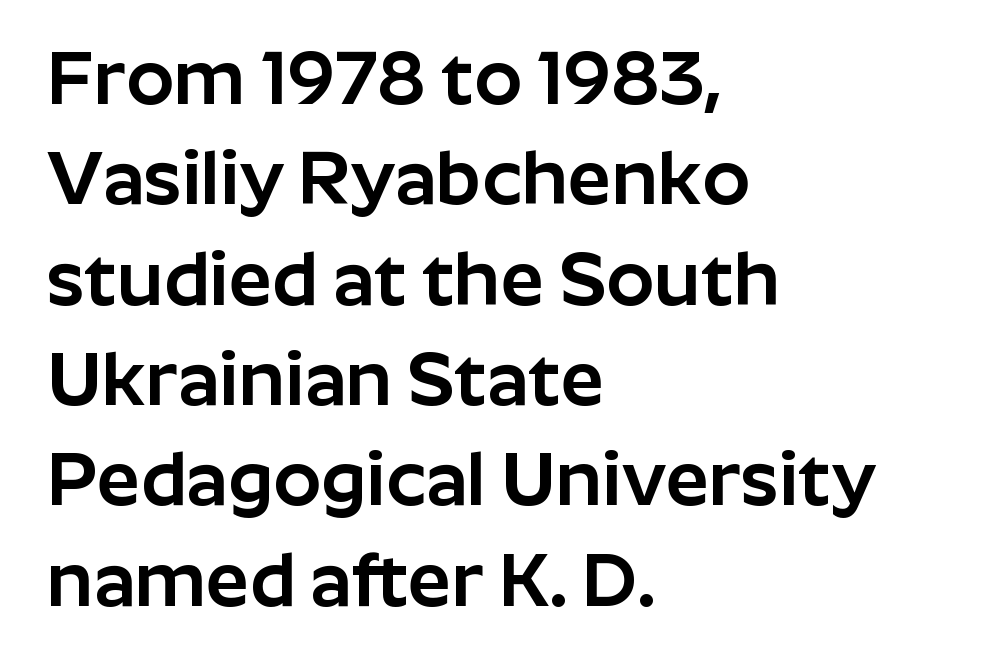
{"serif": "no", "italic": "no", "width": "normal", "stroke_contrast": "low", "x_height": "medium", "monospaced": "no", "underline": "no", "align": "left", "line_spacing": "normal", "line_spacing_ratio": 1.32, "letter_spacing": "normal", "letter_spacing_em": 0.0, "glyph_px": 76}
